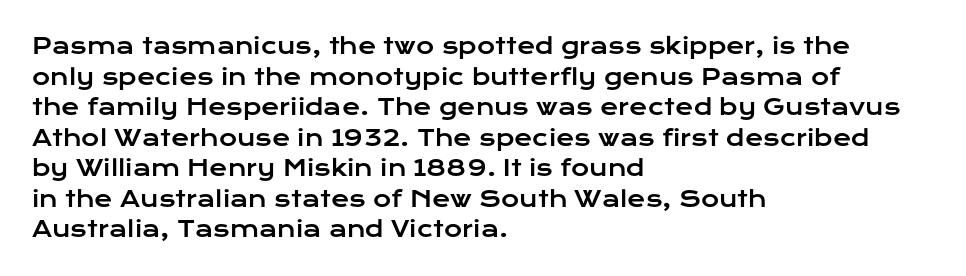
If you drew a line through each stem, it would be perfectly vertical. Honestly, the letter spacing is just normal — you wouldn't notice it. The words here are not underlined. Notice how the passage keeps a crisp vertical edge on the left only. Interline gaps are of average width in this sample.
